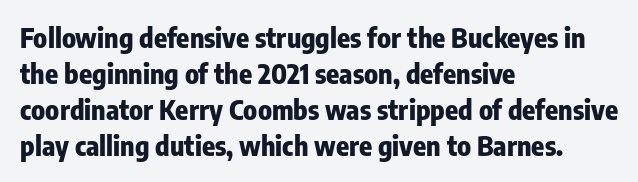
{"italic": "no", "bold": "yes", "underline": "no", "align": "left", "line_spacing": "normal", "line_spacing_ratio": 1.33, "letter_spacing": "normal", "letter_spacing_em": 0.0, "glyph_px": 27}
